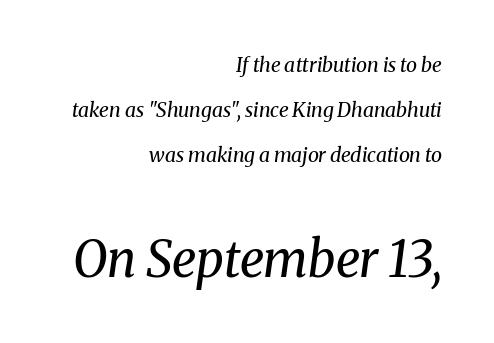
{"serif": "yes", "italic": "yes", "lean": "right", "slant_degrees": 8, "bold": "no", "weight": "regular", "width": "normal", "stroke_contrast": "medium", "x_height": "medium", "monospaced": "no", "underline": "no", "align": "right", "line_spacing": "loose", "line_spacing_ratio": 2.25, "letter_spacing": "normal", "letter_spacing_em": 0.0, "larger_block": "second", "size_ratio": 2.5, "glyph_px": 50}
